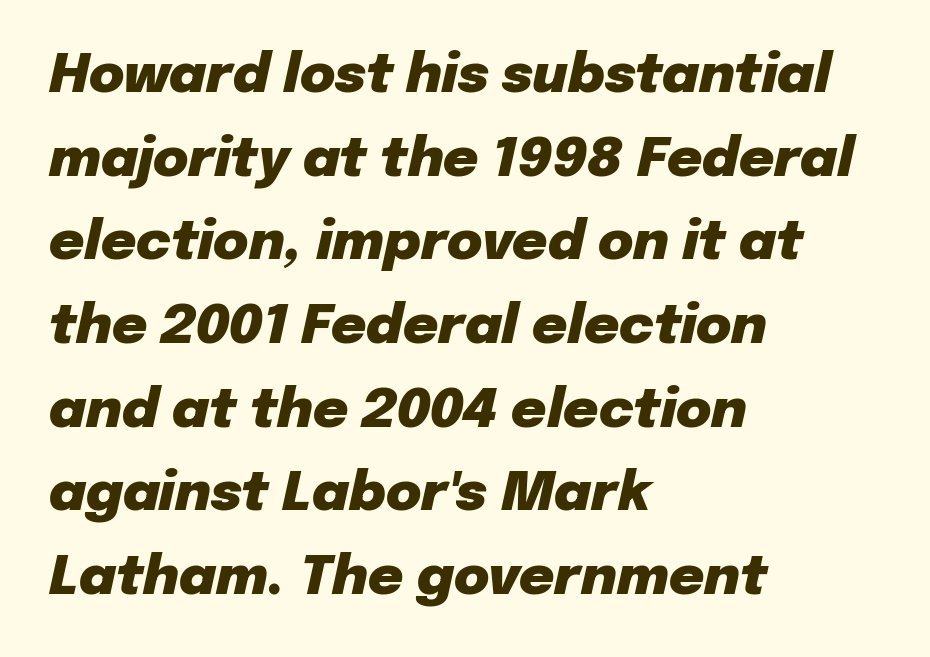
{"italic": "yes", "lean": "right", "slant_degrees": 12, "bold": "yes", "weight": "heavy", "width": "normal", "stroke_contrast": "low", "x_height": "medium", "monospaced": "no", "underline": "no", "align": "left", "line_spacing": "normal", "line_spacing_ratio": 1.55, "letter_spacing": "normal", "letter_spacing_em": 0.0, "glyph_px": 54}
